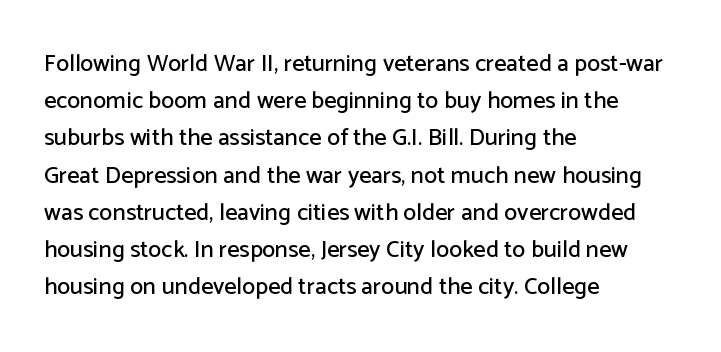
Q: Is the text italic (slanted)? A: No, it is upright.
Q: Is the text underlined? A: No.
Q: How is the paragraph aligned? A: Left-aligned.
Q: Is the spacing between letters normal or unusually wide? A: Normal.
Q: Is the spacing between lines tight, normal or loose? A: Normal.
